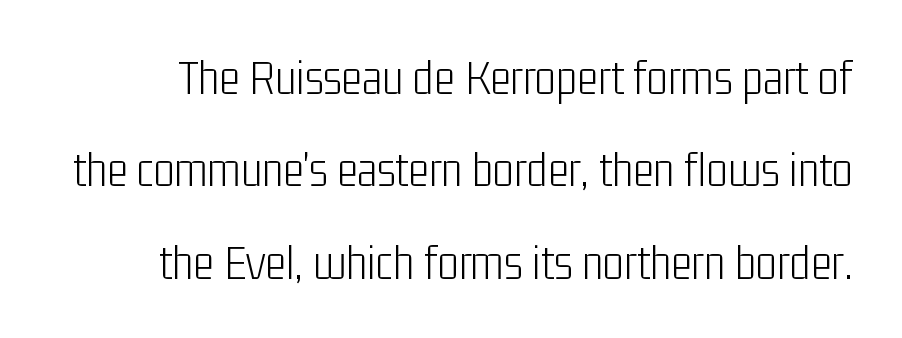
The image shows 50 px light, condensed sans-serif type, upright; set line spacing 1.85x, normal letter spacing, not underlined; low stroke contrast and a medium x-height.
